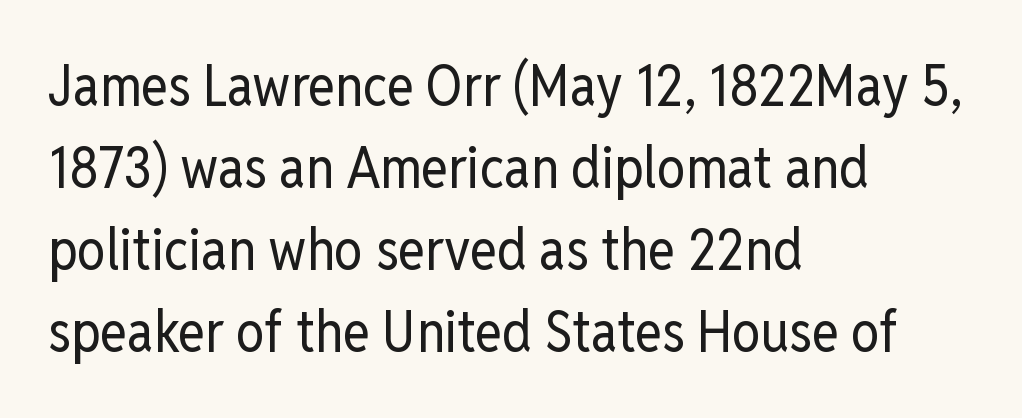
The image shows 57 px regular-weight, condensed sans-serif type, upright; set left-aligned, normal line spacing (1.44x), normal letter spacing, not underlined; low stroke contrast and a medium x-height.
